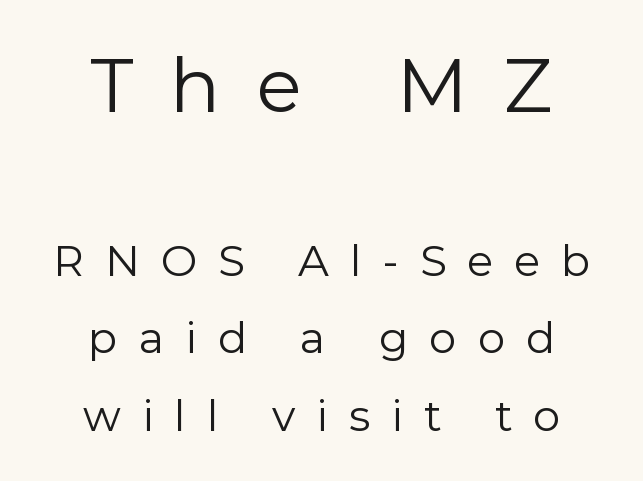
Q: Is the text bold? A: No.
Q: Is the text italic (slanted)? A: No, it is upright.
Q: Is the typeface a serif or a sans-serif typeface? A: Sans-serif.
Q: Is the text underlined? A: No.
Q: How is the paragraph aligned? A: Centered.
Q: Is the spacing between letters normal or unusually wide? A: Unusually wide.
Q: Which block of text is set in a larger size, the first (top) or the second (bottom)? A: The first (top) one.
Q: Width (condensed, normal, or wide)? A: Normal.
Q: x-height? A: Medium.
Q: Monospaced? A: No.
